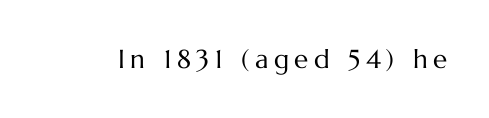
The image shows 26 px text type, upright; set unusually wide letter spacing (+0.21 em), not underlined.
